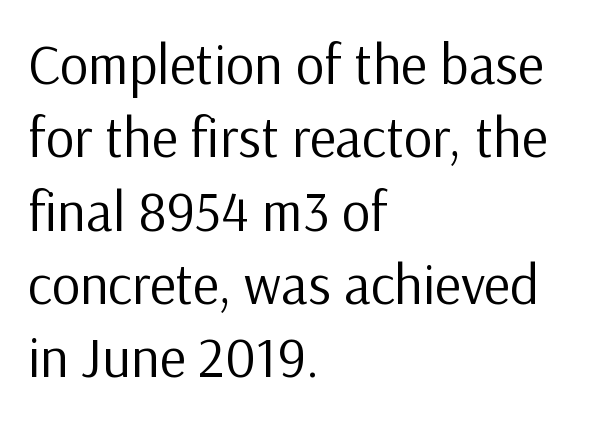
The image shows 56 px regular-weight sans-serif type, upright; set left-aligned, normal line spacing (1.31x), normal letter spacing, not underlined; low stroke contrast and a medium x-height.
